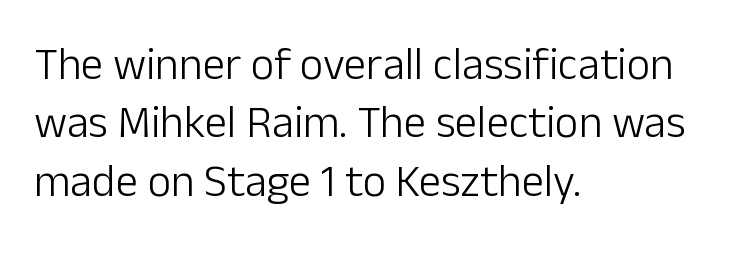
Q: Is the text bold? A: No.
Q: Is the text italic (slanted)? A: No, it is upright.
Q: Is the typeface a serif or a sans-serif typeface? A: Sans-serif.
Q: Is the text underlined? A: No.
Q: How is the paragraph aligned? A: Left-aligned.
Q: Is the spacing between letters normal or unusually wide? A: Normal.
Q: Is the spacing between lines tight, normal or loose? A: Normal.
Q: Width (condensed, normal, or wide)? A: Normal.
Q: Stroke contrast? A: Low.
Q: x-height? A: Medium.
Q: Monospaced? A: No.
